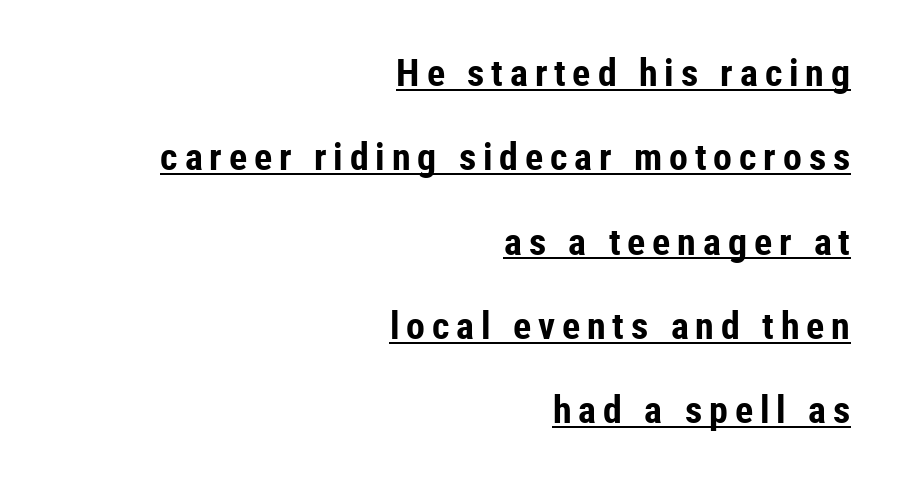
The image shows 38 px bold, condensed sans-serif type, upright; set right-aligned, loose line spacing (2.22x), underlined; low stroke contrast and a medium x-height.
